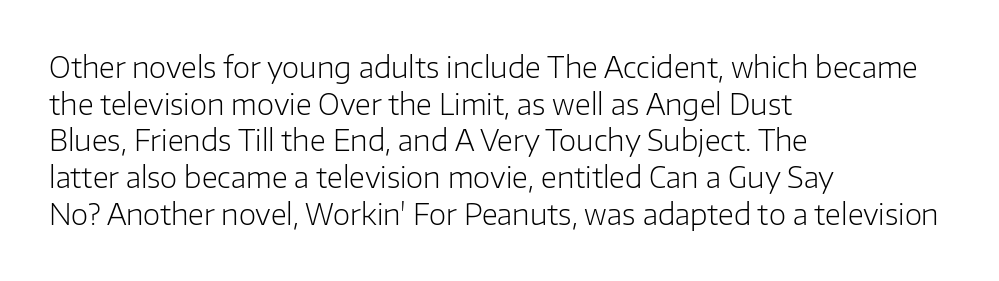
The image shows 28 px light sans-serif type, upright; set left-aligned, normal line spacing (1.31x), normal letter spacing, not underlined; low stroke contrast and a medium x-height.
